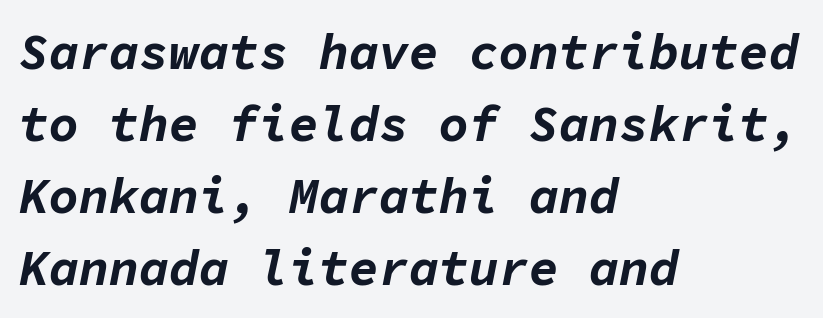
Q: Is the text bold? A: Yes.
Q: Is the text italic (slanted)? A: Yes, it leans right by about 11 degrees.
Q: Is the text underlined? A: No.
Q: How is the paragraph aligned? A: Left-aligned.
Q: Is the spacing between letters normal or unusually wide? A: Normal.
Q: Is the spacing between lines tight, normal or loose? A: Normal.
Q: Width (condensed, normal, or wide)? A: Normal.
Q: Stroke contrast? A: Low.
Q: x-height? A: Medium.
Q: Monospaced? A: Yes.
